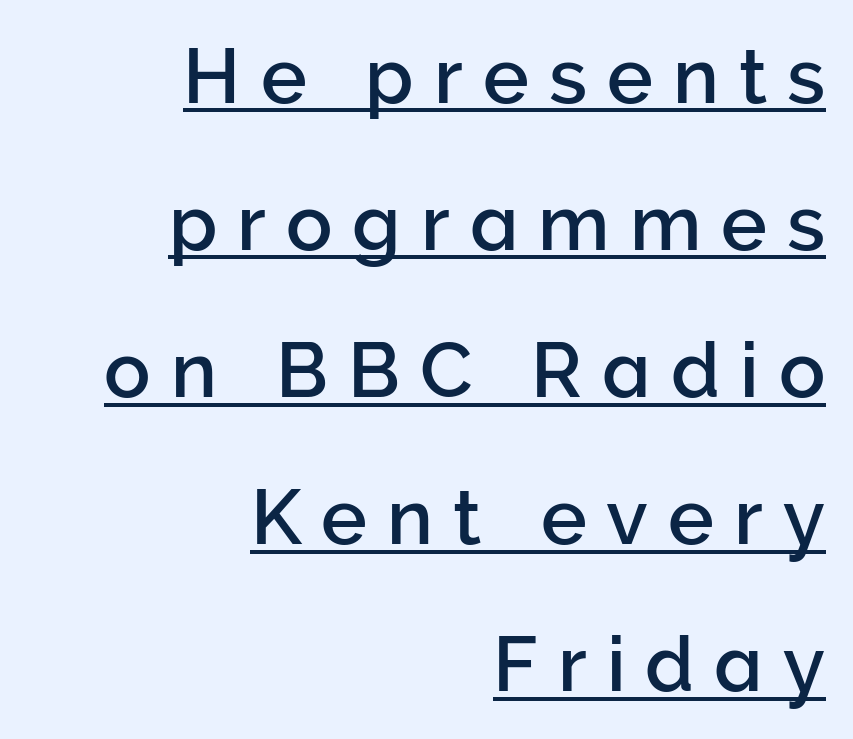
The image shows 77 px sans-serif type, upright; set right-aligned, loose line spacing (1.91x), unusually wide letter spacing (+0.26 em), underlined; low stroke contrast and a medium x-height.
